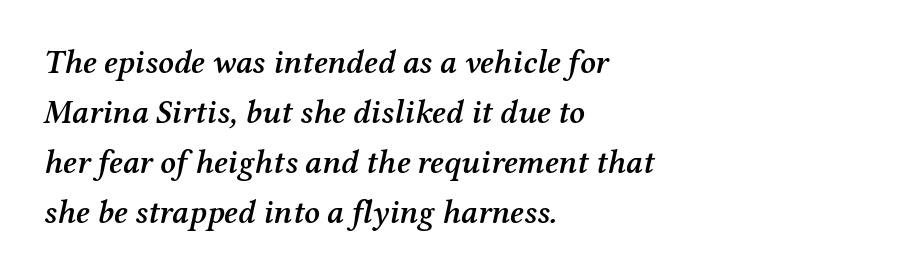
The image shows 33 px semibold serif type, italic (leaning right); set left-aligned, normal line spacing (1.52x), normal letter spacing, not underlined; medium stroke contrast and a medium x-height.
